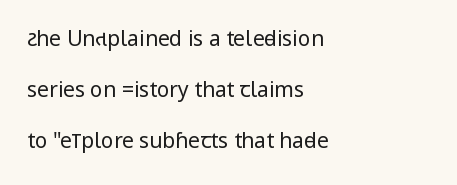
{"italic": "no", "bold": "no", "underline": "no", "align": "left", "line_spacing": "loose", "line_spacing_ratio": 2.43, "letter_spacing": "normal", "letter_spacing_em": 0.0, "glyph_px": 21}
